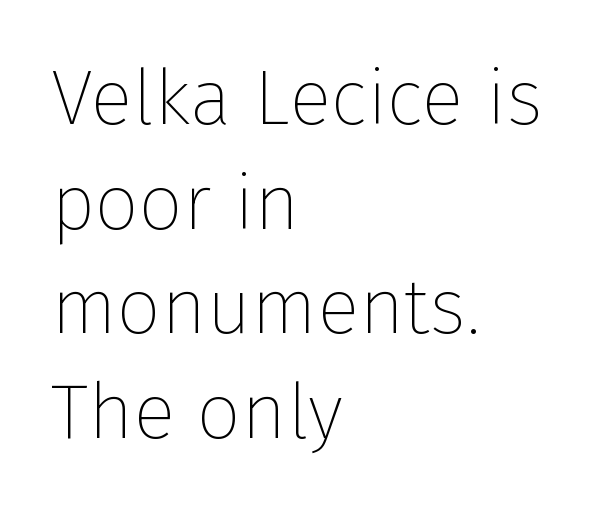
{"serif": "no", "italic": "no", "bold": "no", "weight": "thin", "width": "normal", "stroke_contrast": "low", "x_height": "medium", "monospaced": "no", "underline": "no", "align": "left", "line_spacing": "normal", "line_spacing_ratio": 1.34, "letter_spacing": "normal", "letter_spacing_em": 0.0, "glyph_px": 78}
